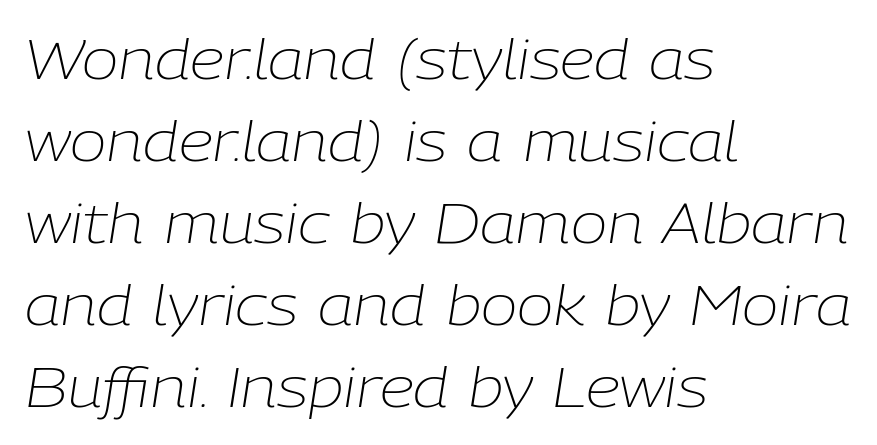
You can tell it's italic because the verticals aren't actually vertical. Where is the straight margin? On the left. Clear beneath every line of the passage. Spacing verdict: proportional, widths tailored to each character.
